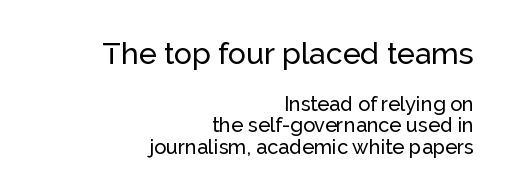
The image shows 30 px sans-serif type, upright; set right-aligned, tight line spacing (1.09x), normal letter spacing, not underlined; the first (top) block is 1.5x larger; low stroke contrast and a medium x-height.
